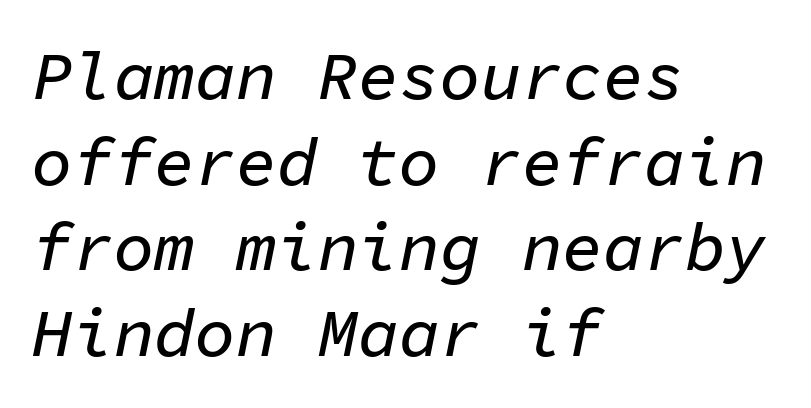
Q: Is the text italic (slanted)? A: Yes, it leans right by about 11 degrees.
Q: Is the text underlined? A: No.
Q: How is the paragraph aligned? A: Left-aligned.
Q: Is the spacing between letters normal or unusually wide? A: Normal.
Q: Is the spacing between lines tight, normal or loose? A: Normal.
Q: Width (condensed, normal, or wide)? A: Normal.
Q: Stroke contrast? A: Low.
Q: x-height? A: Medium.
Q: Monospaced? A: Yes.
